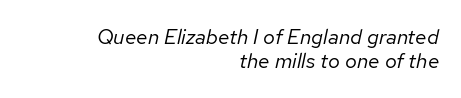
The image shows 21 px text type, italic (leaning right); set right-aligned, line spacing 1.16x, normal letter spacing, not underlined.
